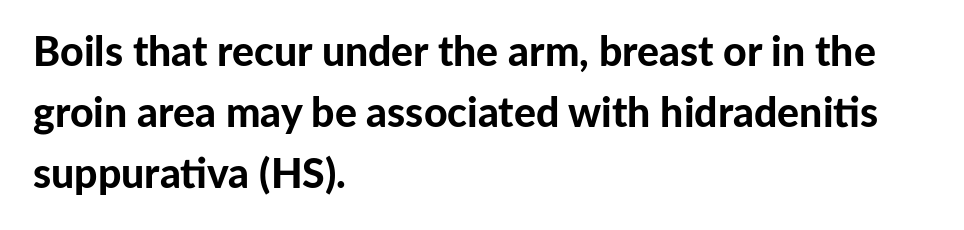
{"serif": "no", "italic": "no", "bold": "yes", "weight": "bold", "width": "normal", "stroke_contrast": "low", "x_height": "medium", "monospaced": "no", "underline": "no", "align": "left", "line_spacing": "normal", "line_spacing_ratio": 1.49, "letter_spacing": "normal", "letter_spacing_em": 0.0, "glyph_px": 41}
